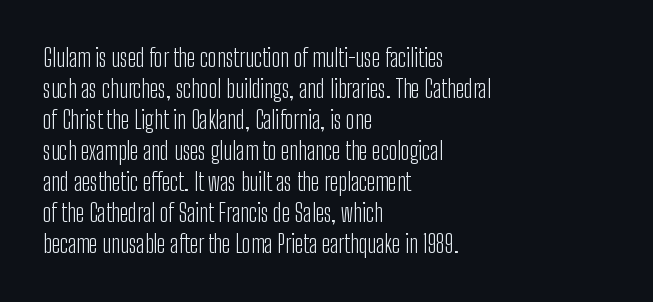
Q: Is the text bold? A: No.
Q: Is the text italic (slanted)? A: No, it is upright.
Q: Is the text underlined? A: No.
Q: How is the paragraph aligned? A: Left-aligned.
Q: Is the spacing between letters normal or unusually wide? A: Normal.
Q: Is the spacing between lines tight, normal or loose? A: Normal.
